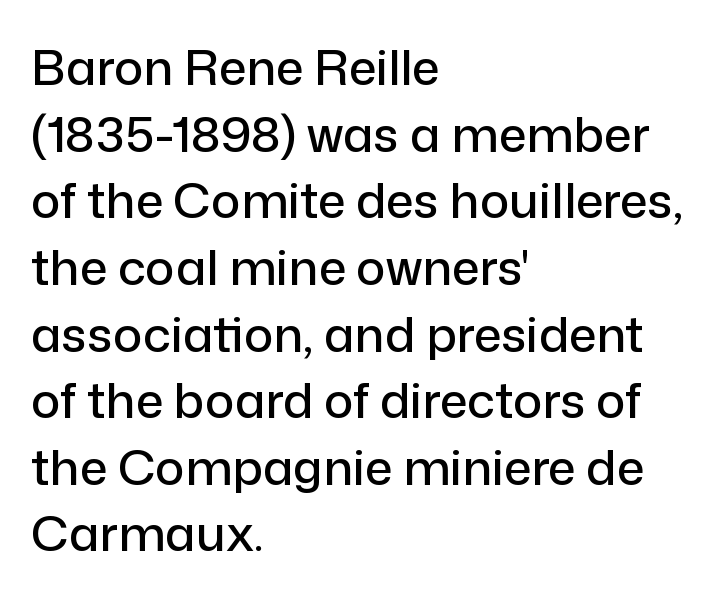
{"serif": "no", "italic": "no", "width": "normal", "stroke_contrast": "low", "x_height": "medium", "monospaced": "no", "underline": "no", "align": "left", "line_spacing": "normal", "line_spacing_ratio": 1.36, "letter_spacing": "normal", "letter_spacing_em": 0.0, "glyph_px": 49}
